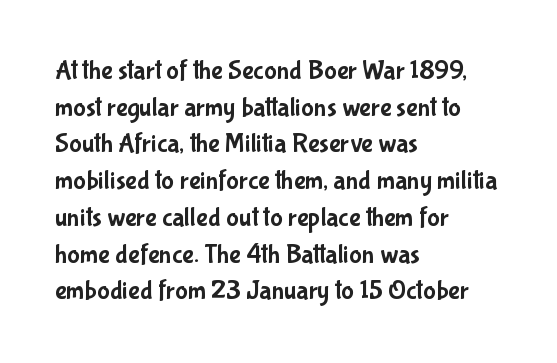
{"italic": "no", "underline": "no", "align": "left", "line_spacing": "normal", "line_spacing_ratio": 1.36, "letter_spacing": "normal", "letter_spacing_em": 0.0, "glyph_px": 27}
